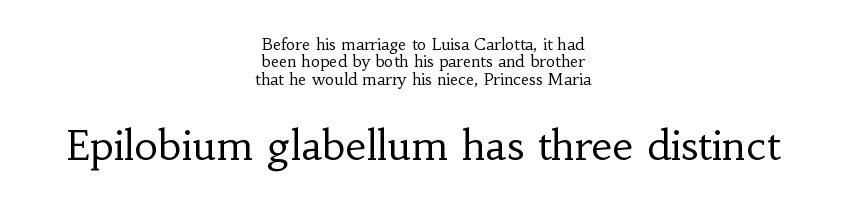
Q: Is the text bold? A: No.
Q: Is the text italic (slanted)? A: No, it is upright.
Q: Is the typeface a serif or a sans-serif typeface? A: Serif.
Q: Is the text underlined? A: No.
Q: How is the paragraph aligned? A: Centered.
Q: Is the spacing between letters normal or unusually wide? A: Normal.
Q: Is the spacing between lines tight, normal or loose? A: Tight.
Q: Which block of text is set in a larger size, the first (top) or the second (bottom)? A: The second (bottom) one.
Q: Width (condensed, normal, or wide)? A: Normal.
Q: Stroke contrast? A: Low.
Q: x-height? A: Small.
Q: Monospaced? A: No.
